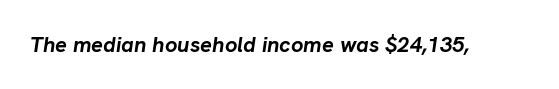
The passage shown is emphatically bold. Descenders are the only things crossing below the line. Between one letter and the next there's only the usual sliver of space. When letters slant like this, we call the style italic.
